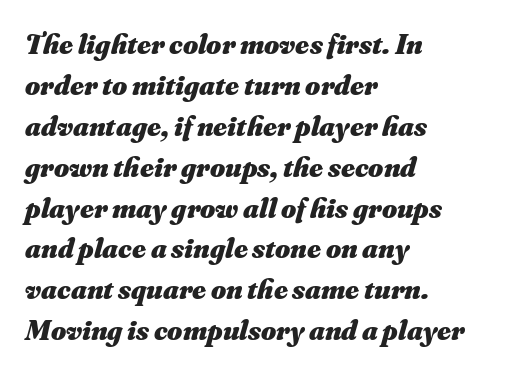
Q: Is the text bold? A: Yes.
Q: Is the text italic (slanted)? A: Yes, it leans right by about 16 degrees.
Q: Is the text underlined? A: No.
Q: How is the paragraph aligned? A: Left-aligned.
Q: Is the spacing between letters normal or unusually wide? A: Normal.
Q: Is the spacing between lines tight, normal or loose? A: Normal.
Q: Width (condensed, normal, or wide)? A: Normal.
Q: Stroke contrast? A: Medium.
Q: x-height? A: Small.
Q: Monospaced? A: No.
